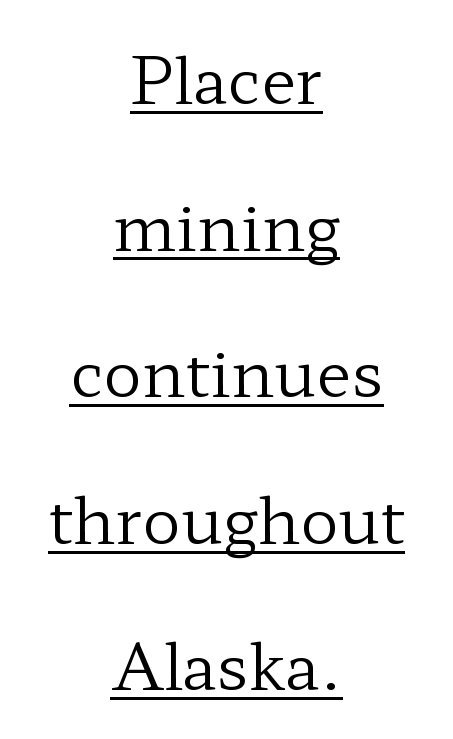
The image shows 64 px regular-weight, wide serif type, upright; set centered, loose line spacing (2.29x), normal letter spacing, underlined; low stroke contrast and a medium x-height.
